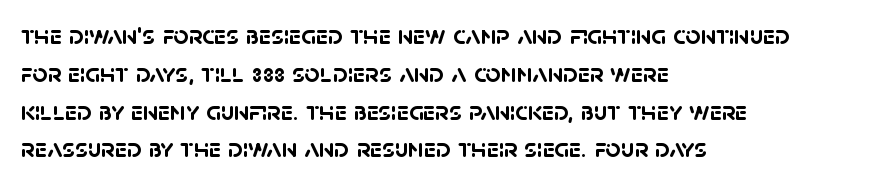
{"bold": "yes", "underline": "no", "align": "left", "line_spacing": "normal", "line_spacing_ratio": 1.4, "letter_spacing": "normal", "letter_spacing_em": 0.0, "glyph_px": 27}
